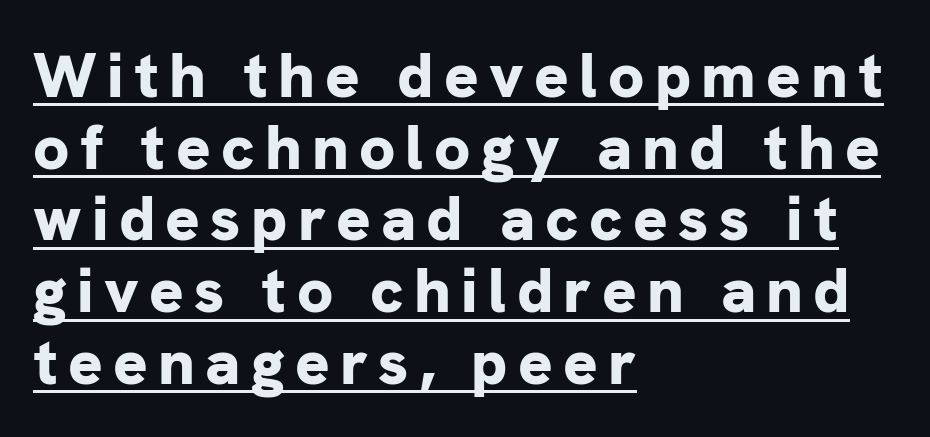
Look at the stroke-to-counter ratio: heavy, a bold. The passage shown stacks its lines with hardly any gap. What decoration does the sample have? An underline. Observe the absence of serifs on each vertical stroke in this sample.
